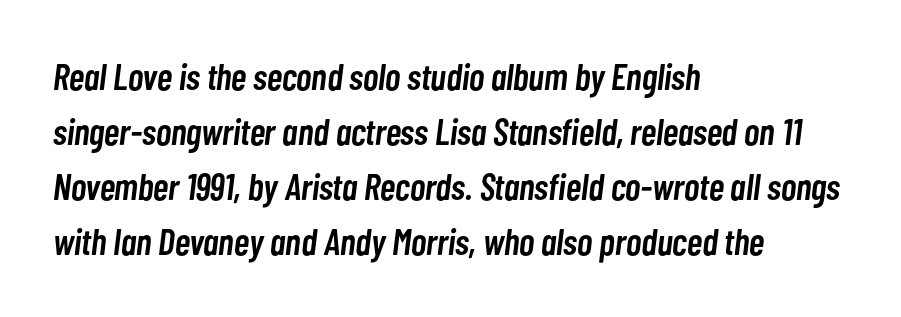
Q: Is the text bold? A: Semi-bold.
Q: Is the text italic (slanted)? A: Yes, it leans right by about 7 degrees.
Q: Is the text underlined? A: No.
Q: How is the paragraph aligned? A: Left-aligned.
Q: Is the spacing between letters normal or unusually wide? A: Normal.
Q: Is the spacing between lines tight, normal or loose? A: Normal.
Q: Width (condensed, normal, or wide)? A: Condensed.
Q: Stroke contrast? A: Low.
Q: x-height? A: Medium.
Q: Monospaced? A: No.
